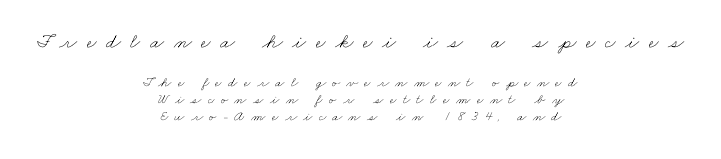
Q: Is the text bold? A: No.
Q: Is the text underlined? A: No.
Q: How is the paragraph aligned? A: Centered.
Q: Is the spacing between letters normal or unusually wide? A: Unusually wide.
Q: Which block of text is set in a larger size, the first (top) or the second (bottom)? A: The first (top) one.
